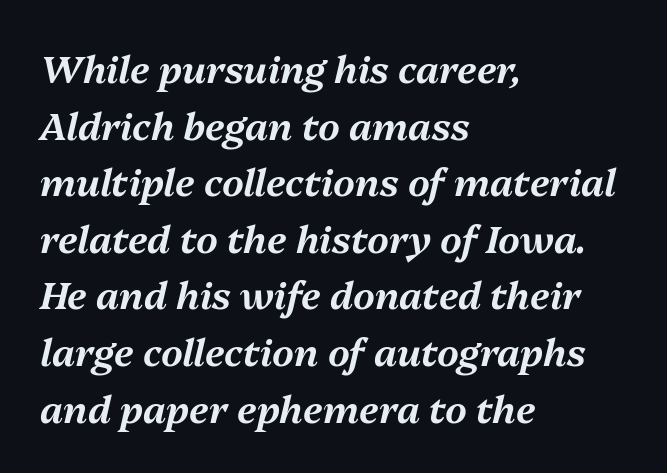
The image shows 38 px text type, italic (leaning right); set left-aligned, normal line spacing (1.49x), normal letter spacing, not underlined; medium stroke contrast and a medium x-height.
